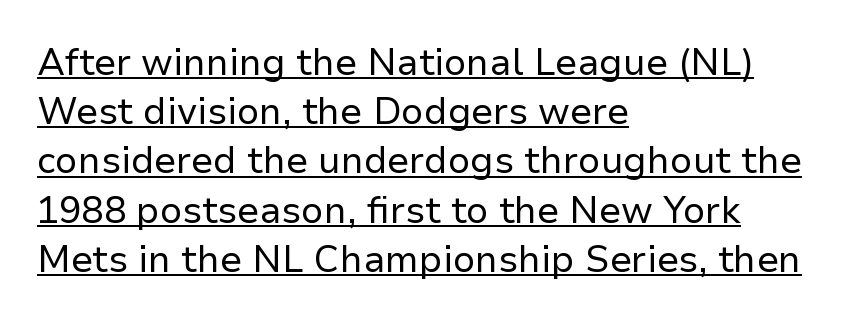
The text was rendered using a sans face with plain stroke endings. Students, observe: this is what conventionally led text looks like. The lettering holds an erect, upright posture throughout. The ragged edge is on the right, which tells us the setting is flush left. These characters rest on top of a visible drawn line.
